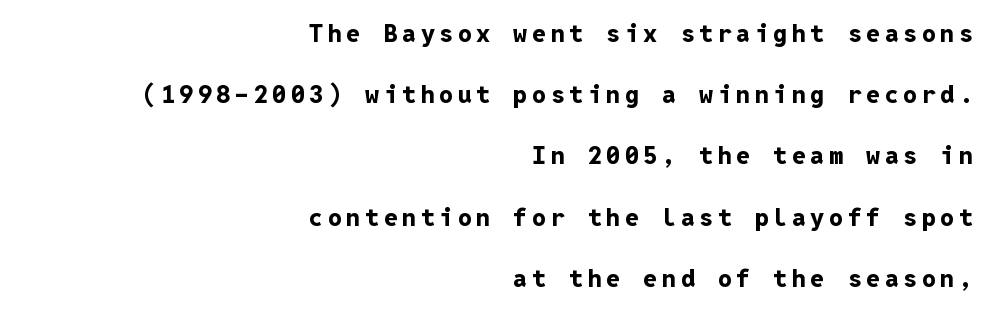
This sample is right-justified, so line beginnings fall wherever the words allow. The glyphs have the mass of a bold cut. Whoever set this chose breathing room over compactness in the vertical rhythm. Glance below the letters and you will spot only blank space. Is there any slant? The stems are plumb.
